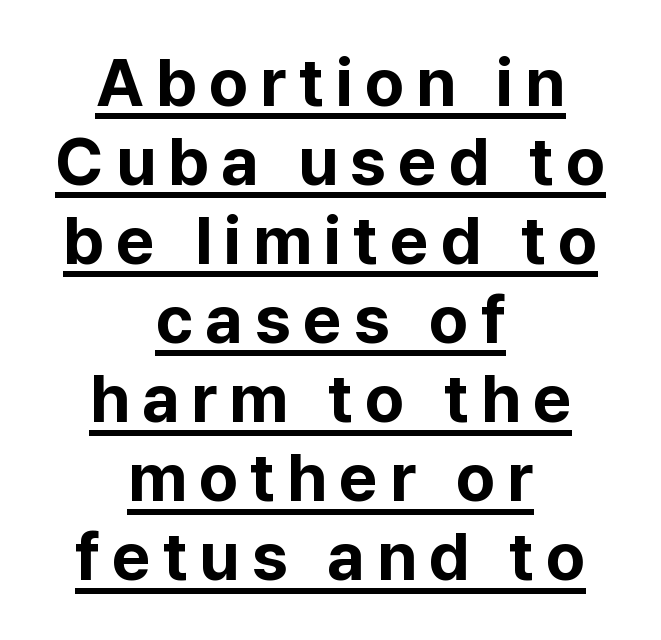
The image shows 67 px bold sans-serif type, upright; set centered, line spacing 1.18x, underlined; low stroke contrast and a medium x-height.
